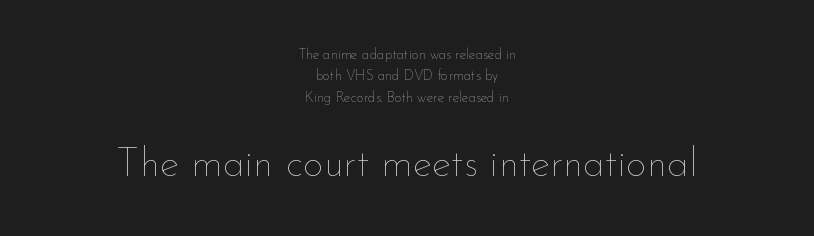
Q: Is the text bold? A: No.
Q: Is the text italic (slanted)? A: No, it is upright.
Q: Is the text underlined? A: No.
Q: How is the paragraph aligned? A: Centered.
Q: Is the spacing between letters normal or unusually wide? A: Normal.
Q: Is the spacing between lines tight, normal or loose? A: Normal.
Q: Which block of text is set in a larger size, the first (top) or the second (bottom)? A: The second (bottom) one.
Q: Width (condensed, normal, or wide)? A: Normal.
Q: Stroke contrast? A: Low.
Q: x-height? A: Small.
Q: Monospaced? A: No.
